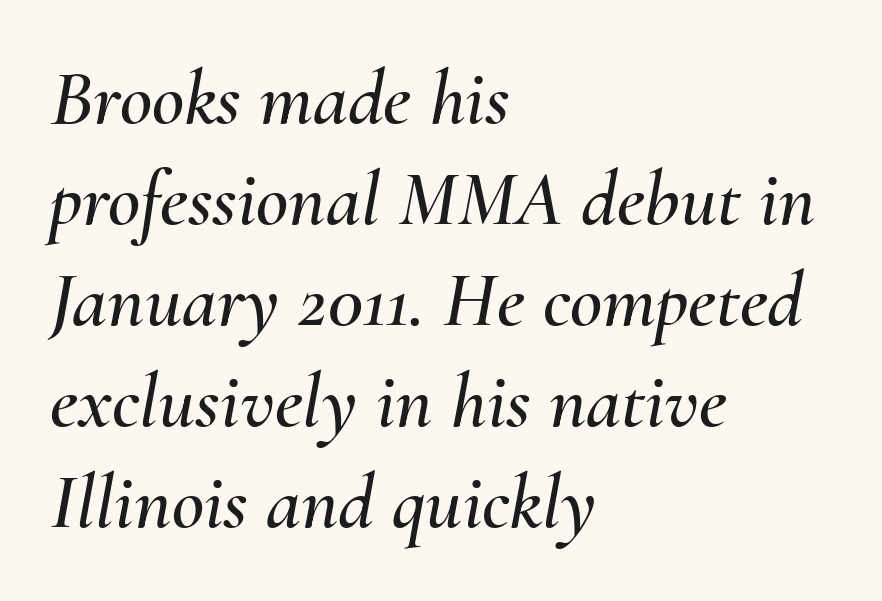
The space beneath each line is pristine and unruled. Reading down the block, your eye returns to a fixed left position each line. Character widths vary here, with narrow letters taking less room than wide ones. Yep, that's italic — everything's leaning. You could call the tracking neutral — neither tight nor loose. Rows of type keep a routine distance in the vertical direction.
